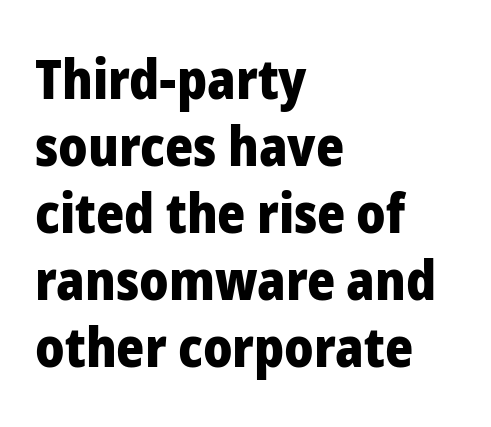
The image shows 54 px heavy sans-serif type, upright; set left-aligned, line spacing 1.24x, normal letter spacing, not underlined; low stroke contrast and a medium x-height.
